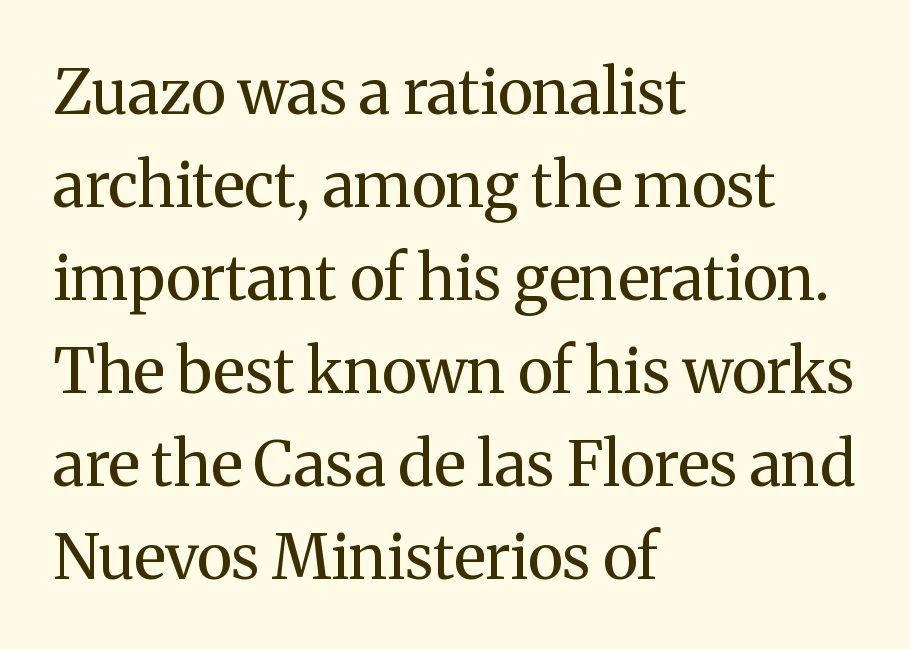
Q: Is the text bold? A: No.
Q: Is the text italic (slanted)? A: No, it is upright.
Q: Is the typeface a serif or a sans-serif typeface? A: Serif.
Q: Is the text underlined? A: No.
Q: How is the paragraph aligned? A: Left-aligned.
Q: Is the spacing between letters normal or unusually wide? A: Normal.
Q: Is the spacing between lines tight, normal or loose? A: Normal.
Q: Width (condensed, normal, or wide)? A: Normal.
Q: Stroke contrast? A: Medium.
Q: x-height? A: Medium.
Q: Monospaced? A: No.
